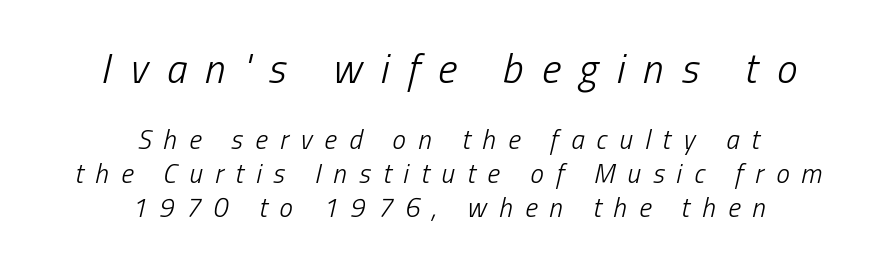
The face used here is proportionally spaced, like ordinary book or web type. On a weight scale, this lands at 450 or below. A student would call this center alignment; a typographer would say set centered. The typography opts for an oblique posture over an upright one. Only glyphs here, with clear space below each row.
